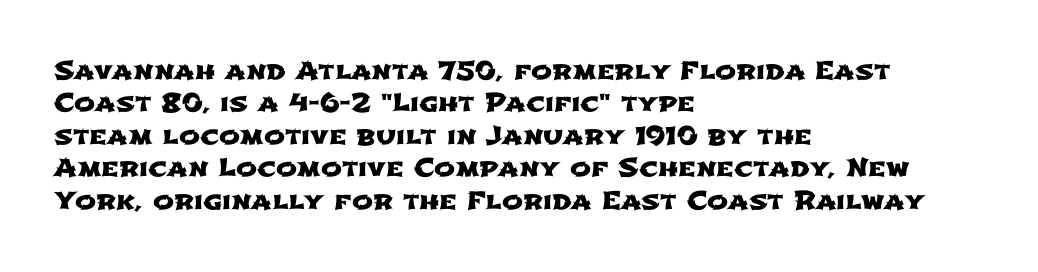
Q: Is the text underlined? A: No.
Q: How is the paragraph aligned? A: Left-aligned.
Q: Is the spacing between letters normal or unusually wide? A: Normal.
Q: Is the spacing between lines tight, normal or loose? A: Normal.
